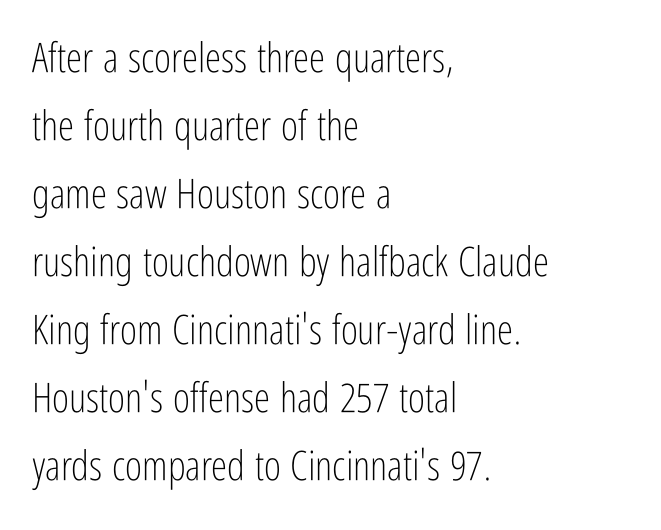
The image shows 41 px light, condensed sans-serif type, upright; set left-aligned, normal line spacing (1.66x), normal letter spacing, not underlined; low stroke contrast and a medium x-height.
